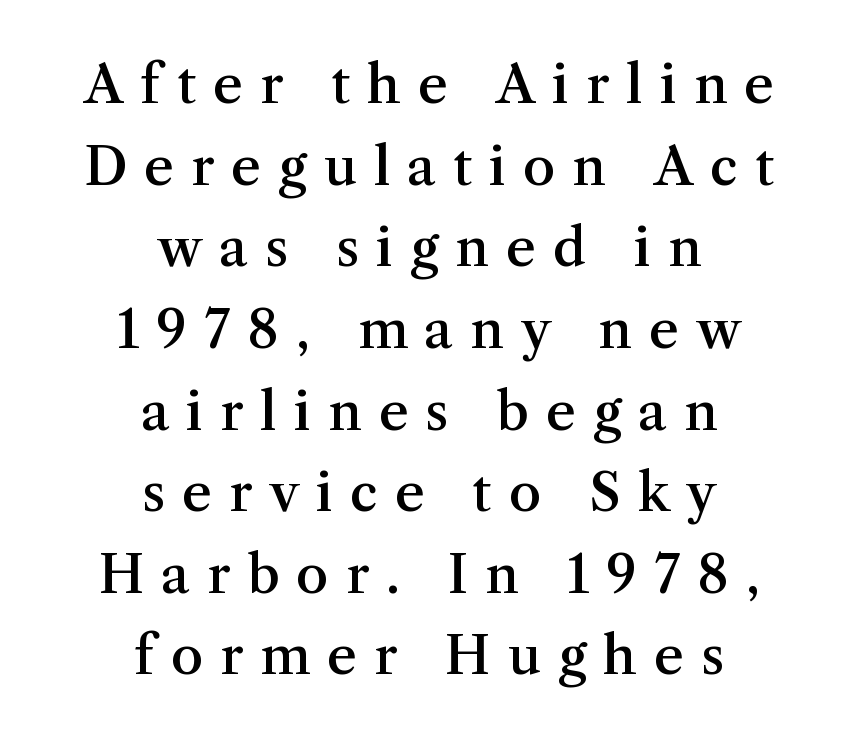
The image shows 52 px semibold serif type, upright; set centered, normal line spacing (1.57x), unusually wide letter spacing (+0.33 em), not underlined; medium stroke contrast and a medium x-height.
